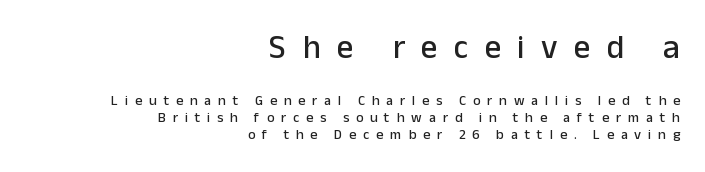
{"serif": "no", "italic": "no", "width": "normal", "stroke_contrast": "low", "x_height": "medium", "monospaced": "no", "underline": "no", "align": "right", "line_spacing_ratio": 1.2, "letter_spacing": "wide", "letter_spacing_em": 0.49, "larger_block": "first", "size_ratio": 2.36, "glyph_px": 33}
